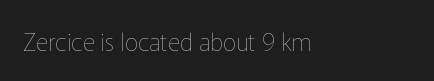
Q: Is the text bold? A: No.
Q: Is the text italic (slanted)? A: No, it is upright.
Q: Is the text underlined? A: No.
Q: How is the paragraph aligned? A: Left-aligned.
Q: Is the spacing between letters normal or unusually wide? A: Normal.
